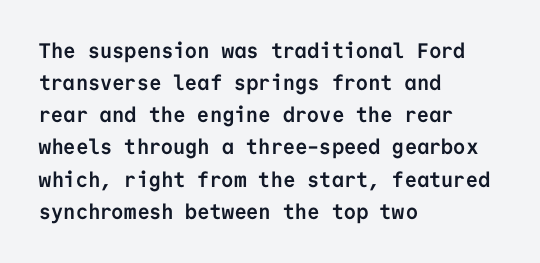
Q: Is the text bold? A: Yes.
Q: Is the text italic (slanted)? A: No, it is upright.
Q: Is the text underlined? A: No.
Q: How is the paragraph aligned? A: Left-aligned.
Q: Is the spacing between letters normal or unusually wide? A: Normal.
Q: Is the spacing between lines tight, normal or loose? A: Normal.
